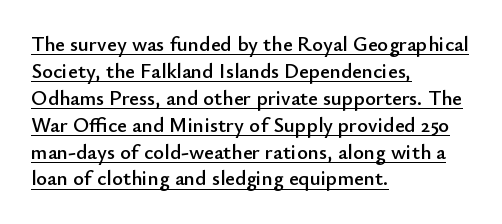
The image shows 21 px text type, upright; set left-aligned, normal line spacing (1.28x), normal letter spacing, underlined.
